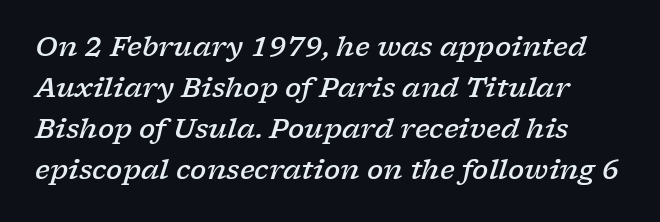
Q: Is the text bold? A: Semi-bold.
Q: Is the text italic (slanted)? A: Yes, it leans right by about 17 degrees.
Q: Is the text underlined? A: No.
Q: Is the spacing between letters normal or unusually wide? A: Normal.
Q: Is the spacing between lines tight, normal or loose? A: Normal.
